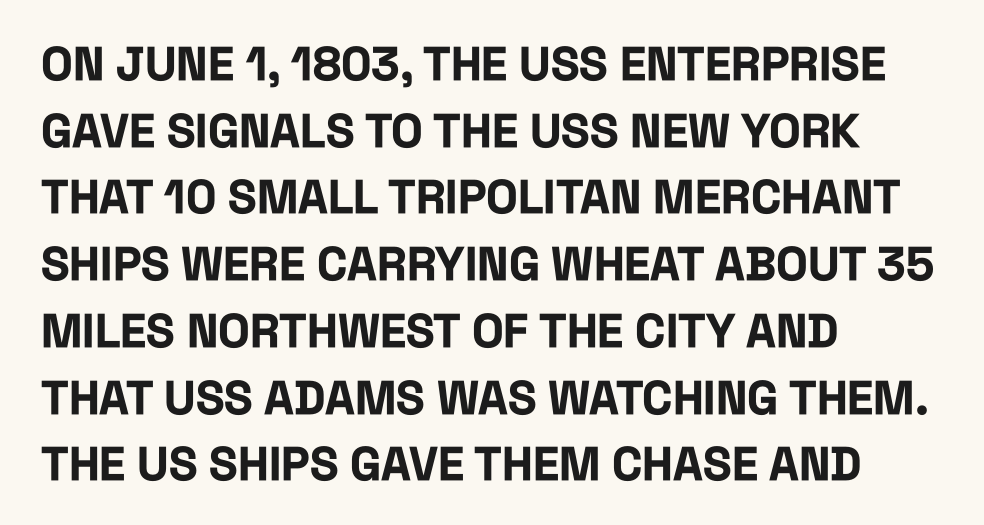
Q: Is the text bold? A: Yes.
Q: Is the text italic (slanted)? A: No, it is upright.
Q: Is the typeface a serif or a sans-serif typeface? A: Sans-serif.
Q: Is the text underlined? A: No.
Q: How is the paragraph aligned? A: Left-aligned.
Q: Is the spacing between letters normal or unusually wide? A: Normal.
Q: Is the spacing between lines tight, normal or loose? A: Normal.
Q: Width (condensed, normal, or wide)? A: Condensed.
Q: Stroke contrast? A: Low.
Q: x-height? A: Large.
Q: Monospaced? A: No.
